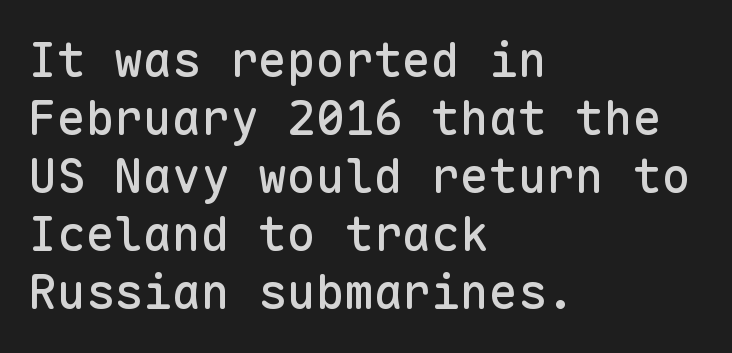
The image shows 48 px sans-serif type, upright, monospaced; set left-aligned, line spacing 1.21x, normal letter spacing, not underlined; low stroke contrast and a medium x-height.
